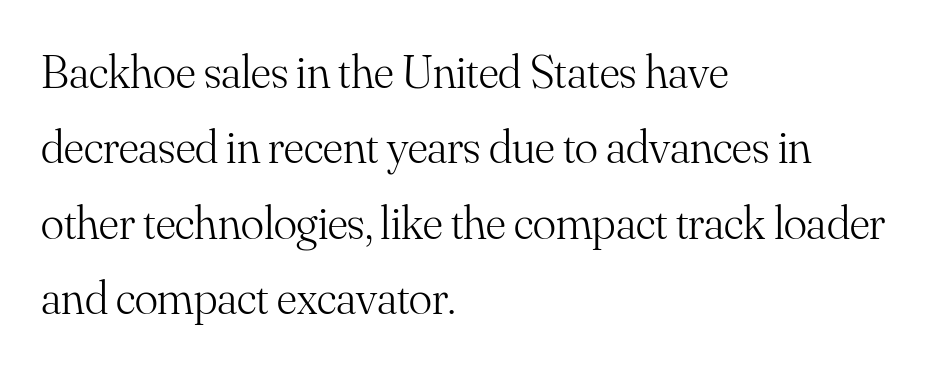
Q: Is the text bold? A: No.
Q: Is the text italic (slanted)? A: No, it is upright.
Q: Is the typeface a serif or a sans-serif typeface? A: Serif.
Q: Is the text underlined? A: No.
Q: How is the paragraph aligned? A: Left-aligned.
Q: Is the spacing between letters normal or unusually wide? A: Normal.
Q: Is the spacing between lines tight, normal or loose? A: Normal.
Q: Width (condensed, normal, or wide)? A: Normal.
Q: Stroke contrast? A: Medium.
Q: x-height? A: Small.
Q: Monospaced? A: No.
